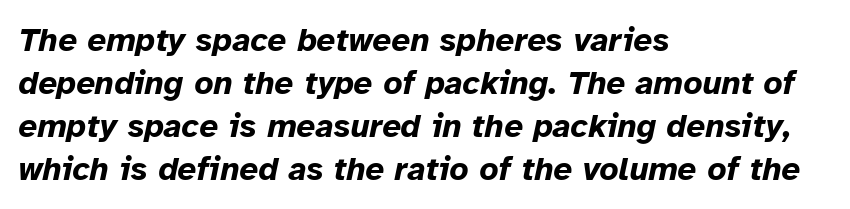
The face used here has the dense, thick strokes of a bold. Anything drawn beneath the words? Only blank space. The specimen reads as italic at a glance. Is this a fixed-width face? No — the glyphs have proportional, varying widths. Leading: standard.
